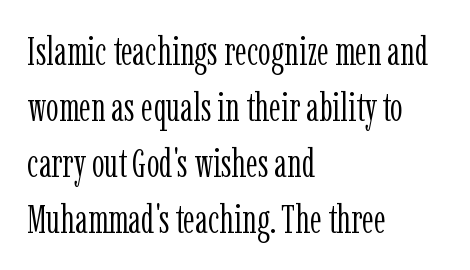
{"serif": "yes", "italic": "no", "bold": "no", "weight": "light", "width": "condensed", "stroke_contrast": "low", "x_height": "medium", "monospaced": "no", "underline": "no", "align": "left", "line_spacing": "normal", "line_spacing_ratio": 1.4, "letter_spacing": "normal", "letter_spacing_em": 0.0, "glyph_px": 40}
